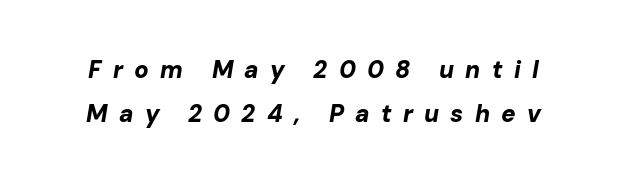
The image shows 24 px bold type, italic (leaning right); set line spacing 1.83x, unusually wide letter spacing (+0.47 em), not underlined.
